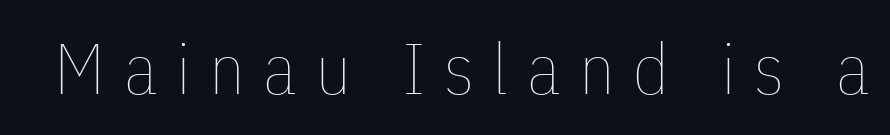
The image shows 71 px thin, condensed type, upright; set unusually wide letter spacing (+0.26 em), not underlined; low stroke contrast and a medium x-height.
